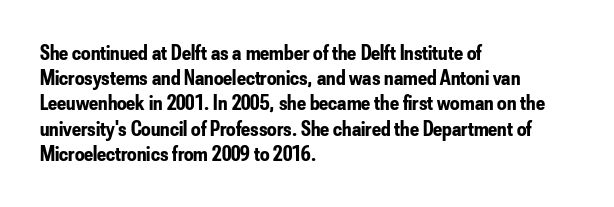
{"italic": "no", "bold": "yes", "underline": "no", "align": "left", "line_spacing_ratio": 1.2, "letter_spacing": "normal", "letter_spacing_em": 0.0, "glyph_px": 21}
